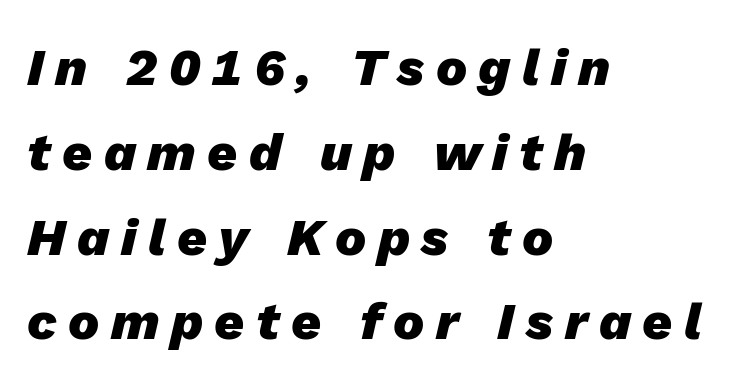
{"italic": "yes", "lean": "right", "slant_degrees": 13, "bold": "yes", "weight": "heavy", "width": "normal", "stroke_contrast": "low", "x_height": "medium", "monospaced": "no", "underline": "no", "align": "left", "line_spacing": "normal", "line_spacing_ratio": 1.63, "letter_spacing": "wide", "letter_spacing_em": 0.22, "glyph_px": 52}
